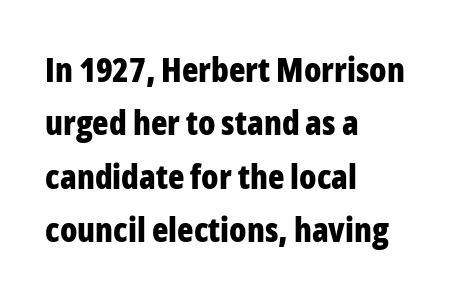
The image shows 34 px bold, condensed sans-serif type, upright; set left-aligned, normal line spacing (1.57x), normal letter spacing, not underlined; low stroke contrast and a medium x-height.
